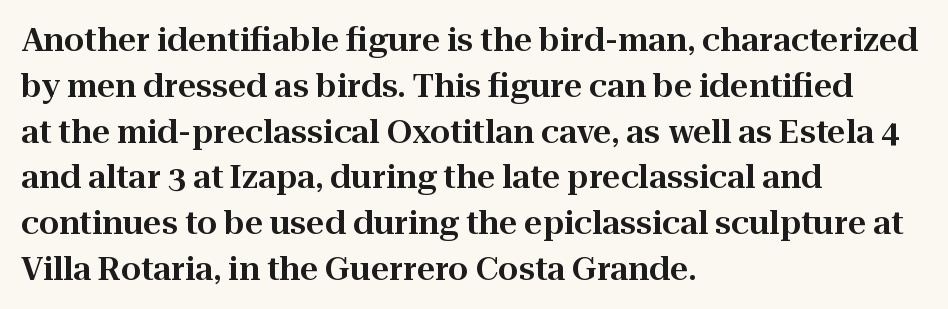
The image shows 32 px serif type, upright; set left-aligned, normal line spacing (1.43x), normal letter spacing, not underlined; high stroke contrast and a medium x-height.
